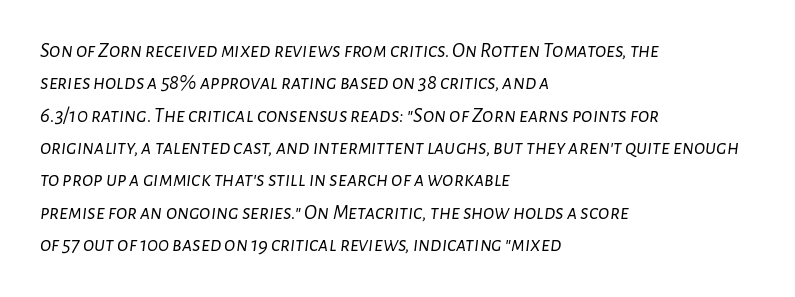
Q: Is the text bold? A: No.
Q: Is the text italic (slanted)? A: Yes, it leans right by about 7 degrees.
Q: Is the text underlined? A: No.
Q: How is the paragraph aligned? A: Left-aligned.
Q: Is the spacing between letters normal or unusually wide? A: Normal.
Q: Is the spacing between lines tight, normal or loose? A: Normal.
